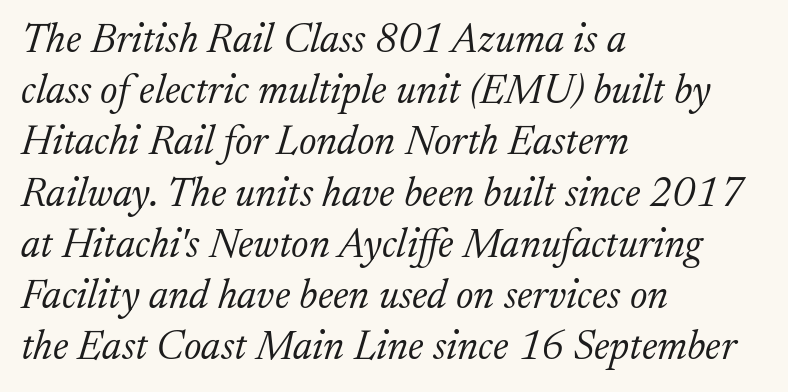
The image shows 41 px light serif type, italic (leaning right); set left-aligned, normal line spacing (1.25x), normal letter spacing, not underlined; low stroke contrast and a medium x-height.
